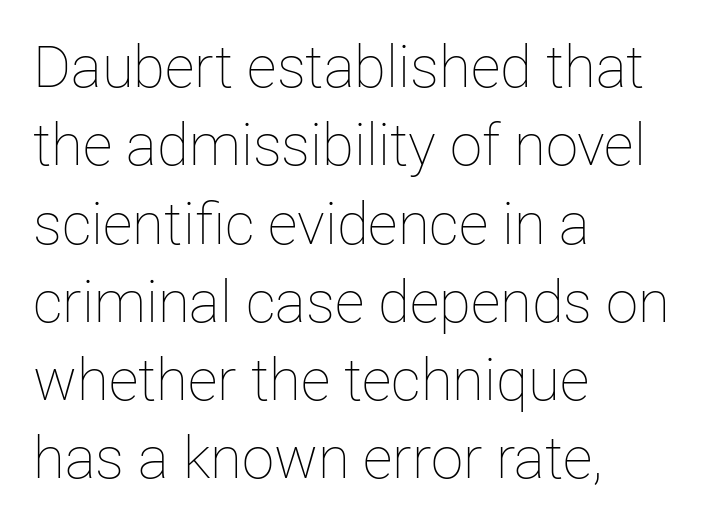
Q: Is the text bold? A: No.
Q: Is the text italic (slanted)? A: No, it is upright.
Q: Is the text underlined? A: No.
Q: How is the paragraph aligned? A: Left-aligned.
Q: Is the spacing between letters normal or unusually wide? A: Normal.
Q: Is the spacing between lines tight, normal or loose? A: Normal.
Q: Width (condensed, normal, or wide)? A: Normal.
Q: Stroke contrast? A: Low.
Q: x-height? A: Medium.
Q: Monospaced? A: No.
